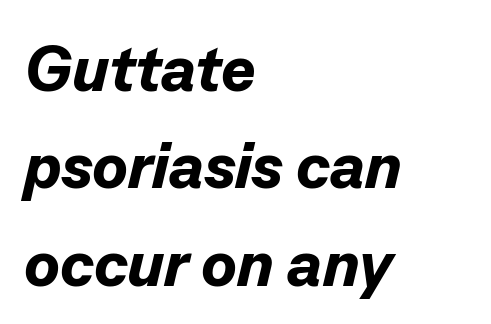
{"italic": "yes", "lean": "right", "slant_degrees": 13, "bold": "yes", "weight": "bold", "width": "normal", "stroke_contrast": "low", "x_height": "medium", "monospaced": "no", "underline": "no", "align": "left", "line_spacing": "normal", "line_spacing_ratio": 1.5, "letter_spacing": "normal", "letter_spacing_em": 0.0, "glyph_px": 65}
